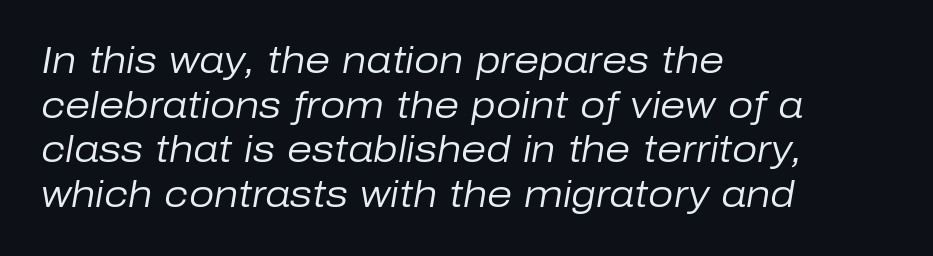
The gap between lines stays unmarked. Short note: letters normally spaced. These lines were composed using italics. The weight tops out at a normal text grade. Here the designer chose a conventional face with non-uniform glyph widths.
